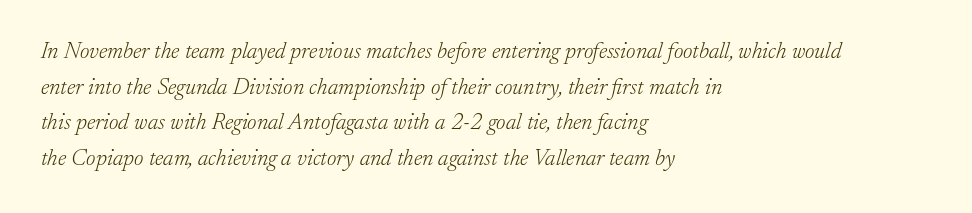
The image shows 23 px text type, italic (leaning right); set left-aligned, normal line spacing (1.55x), normal letter spacing, not underlined.
